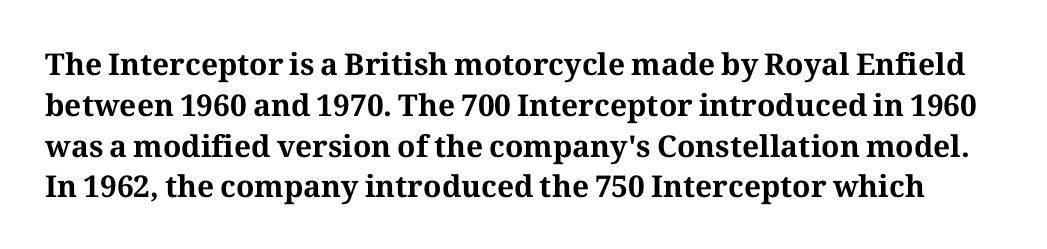
{"serif": "yes", "italic": "no", "bold": "yes", "weight": "bold", "width": "normal", "stroke_contrast": "medium", "x_height": "medium", "monospaced": "no", "underline": "no", "line_spacing": "normal", "line_spacing_ratio": 1.36, "letter_spacing": "normal", "letter_spacing_em": 0.0, "glyph_px": 30}
